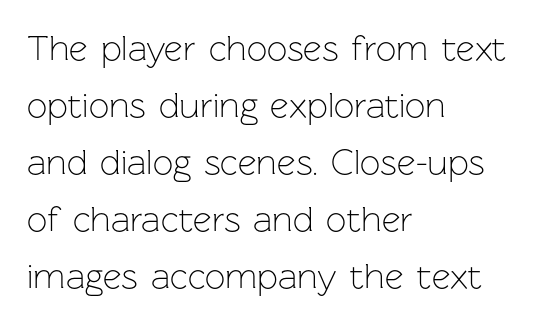
Q: Is the text bold? A: No.
Q: Is the text italic (slanted)? A: No, it is upright.
Q: Is the typeface a serif or a sans-serif typeface? A: Sans-serif.
Q: Is the text underlined? A: No.
Q: How is the paragraph aligned? A: Left-aligned.
Q: Is the spacing between letters normal or unusually wide? A: Normal.
Q: Is the spacing between lines tight, normal or loose? A: Normal.
Q: Width (condensed, normal, or wide)? A: Normal.
Q: Stroke contrast? A: Low.
Q: x-height? A: Medium.
Q: Monospaced? A: No.
